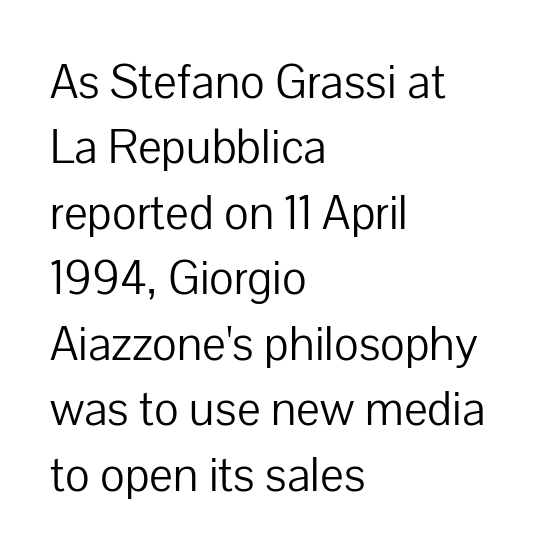
The image shows 50 px light sans-serif type, upright; set left-aligned, normal line spacing (1.31x), normal letter spacing, not underlined; low stroke contrast and a medium x-height.
